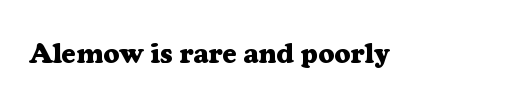
{"serif": "yes", "italic": "no", "bold": "yes", "weight": "heavy", "width": "normal", "stroke_contrast": "low", "x_height": "medium", "monospaced": "no", "underline": "no", "letter_spacing": "normal", "letter_spacing_em": 0.0, "glyph_px": 28}
